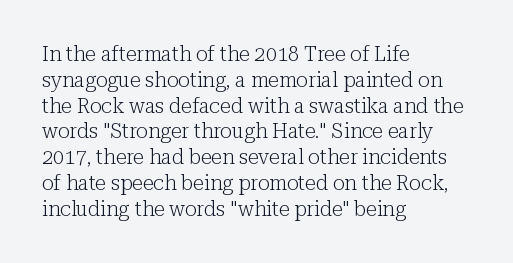
{"italic": "no", "bold": "no", "underline": "no", "align": "left", "line_spacing": "normal", "line_spacing_ratio": 1.29, "letter_spacing": "normal", "letter_spacing_em": 0.0, "glyph_px": 20}
